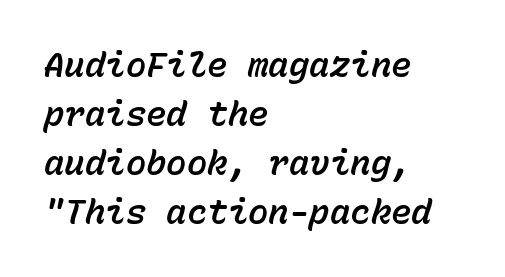
Q: Is the text italic (slanted)? A: Yes, it leans right by about 15 degrees.
Q: Is the text underlined? A: No.
Q: How is the paragraph aligned? A: Left-aligned.
Q: Is the spacing between letters normal or unusually wide? A: Normal.
Q: Is the spacing between lines tight, normal or loose? A: Normal.
Q: Width (condensed, normal, or wide)? A: Normal.
Q: Stroke contrast? A: Low.
Q: x-height? A: Medium.
Q: Monospaced? A: Yes.
